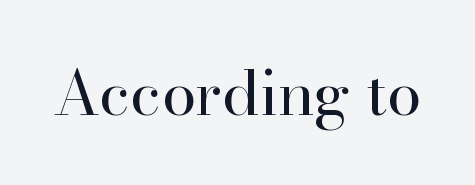
The image shows 62 px regular-weight serif type, upright; set normal letter spacing, not underlined; high stroke contrast and a small x-height.
